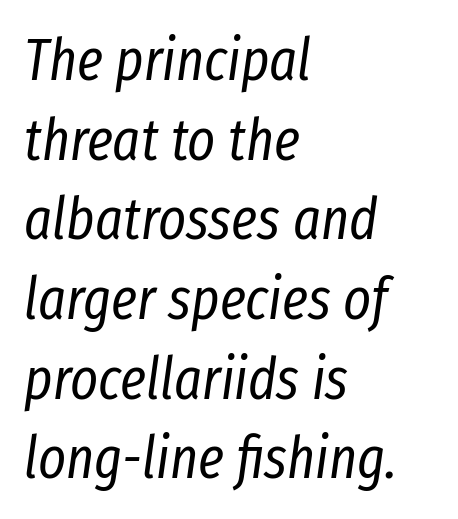
Q: Is the text bold? A: No.
Q: Is the text italic (slanted)? A: Yes, it leans right by about 8 degrees.
Q: Is the text underlined? A: No.
Q: How is the paragraph aligned? A: Left-aligned.
Q: Is the spacing between letters normal or unusually wide? A: Normal.
Q: Is the spacing between lines tight, normal or loose? A: Normal.
Q: Width (condensed, normal, or wide)? A: Condensed.
Q: Stroke contrast? A: Low.
Q: x-height? A: Medium.
Q: Monospaced? A: No.
